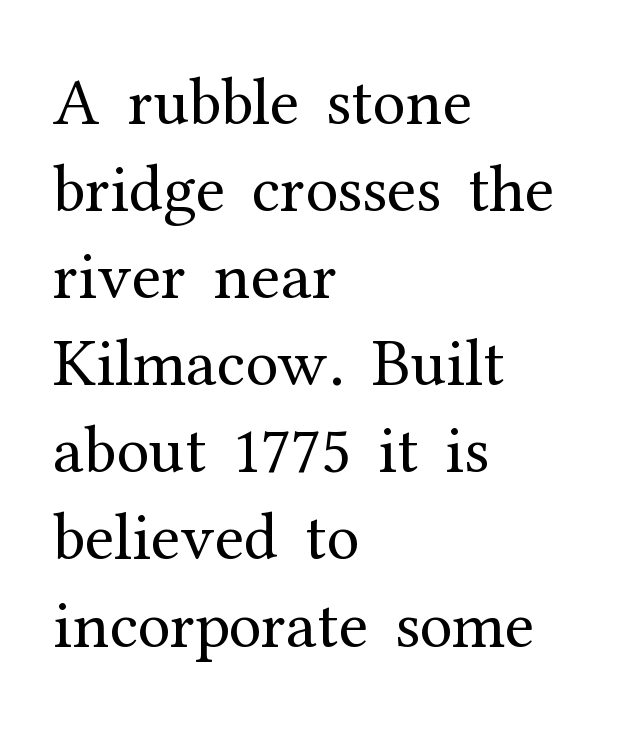
The image shows 67 px regular-weight serif type, upright; set left-aligned, normal line spacing (1.3x), normal letter spacing, not underlined; medium stroke contrast and a medium x-height.
